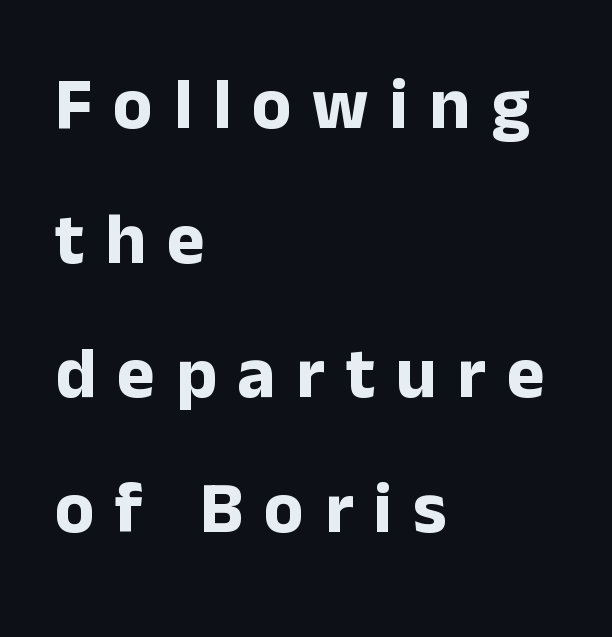
Q: Is the text bold? A: Yes.
Q: Is the text italic (slanted)? A: No, it is upright.
Q: Is the typeface a serif or a sans-serif typeface? A: Sans-serif.
Q: Is the text underlined? A: No.
Q: How is the paragraph aligned? A: Left-aligned.
Q: Is the spacing between letters normal or unusually wide? A: Unusually wide.
Q: Width (condensed, normal, or wide)? A: Normal.
Q: Stroke contrast? A: Low.
Q: x-height? A: Medium.
Q: Monospaced? A: No.
